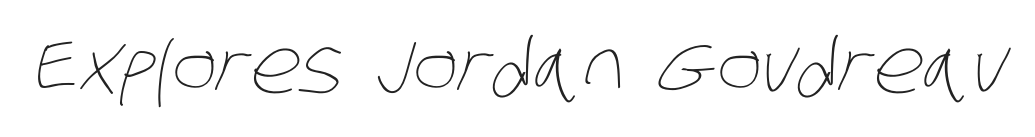
{"bold": "no", "weight": "thin", "width": "condensed", "stroke_contrast": "low", "x_height": "large", "monospaced": "no", "underline": "no", "letter_spacing": "normal", "letter_spacing_em": 0.0, "glyph_px": 76}
